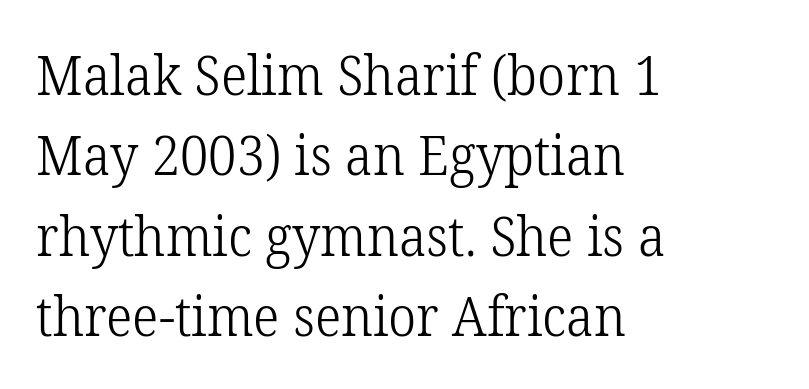
Q: Is the text bold? A: No.
Q: Is the text italic (slanted)? A: No, it is upright.
Q: Is the typeface a serif or a sans-serif typeface? A: Serif.
Q: Is the text underlined? A: No.
Q: How is the paragraph aligned? A: Left-aligned.
Q: Is the spacing between letters normal or unusually wide? A: Normal.
Q: Is the spacing between lines tight, normal or loose? A: Normal.
Q: Width (condensed, normal, or wide)? A: Normal.
Q: Stroke contrast? A: Low.
Q: x-height? A: Medium.
Q: Monospaced? A: No.
